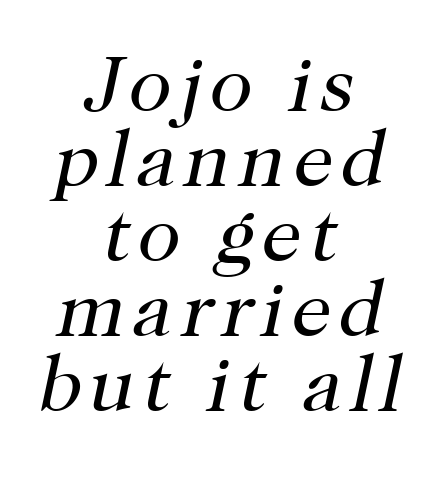
Q: Is the text bold? A: No.
Q: Is the text italic (slanted)? A: Yes, it leans right by about 12 degrees.
Q: Is the typeface a serif or a sans-serif typeface? A: Serif.
Q: Is the text underlined? A: No.
Q: How is the paragraph aligned? A: Centered.
Q: Is the spacing between lines tight, normal or loose? A: Tight.
Q: Width (condensed, normal, or wide)? A: Normal.
Q: Stroke contrast? A: High.
Q: x-height? A: Medium.
Q: Monospaced? A: No.
